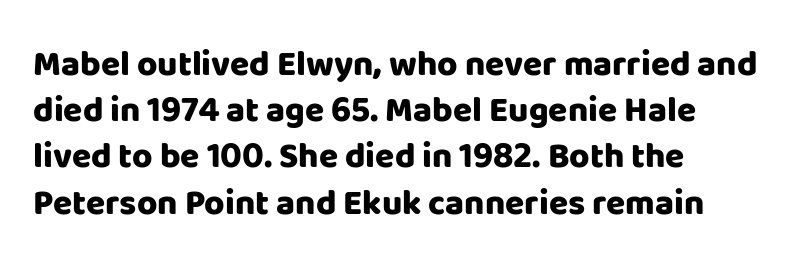
Every letter is thick-stroked: bold, no question. The passage shown is typeset with a sans-serif family. These lines sit exactly where default settings would place them. Unlike italic type, these characters show no tilt at all. The horizontal fit of the characters is conventional and even.
